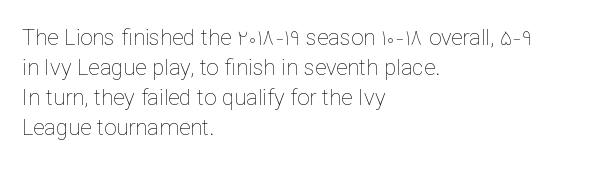
The image shows 22 px text type, upright; set left-aligned, normal line spacing (1.37x), normal letter spacing, not underlined.
